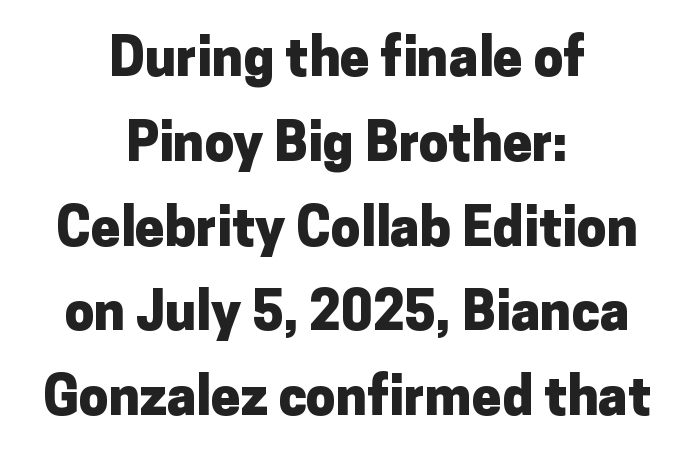
{"serif": "no", "italic": "no", "bold": "yes", "weight": "heavy", "width": "normal", "stroke_contrast": "low", "x_height": "medium", "monospaced": "no", "underline": "no", "align": "center", "line_spacing": "normal", "line_spacing_ratio": 1.6, "letter_spacing": "normal", "letter_spacing_em": 0.0, "glyph_px": 53}
